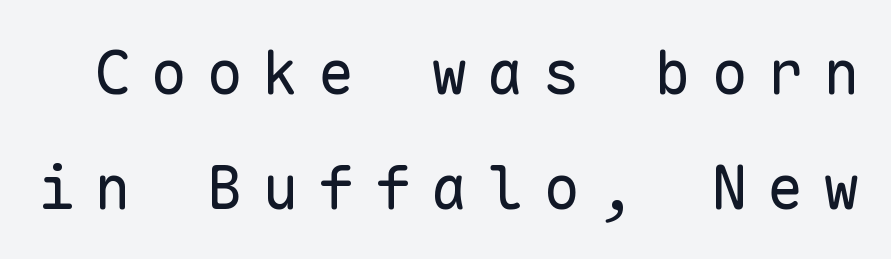
Each letter's strokes conclude bluntly, with no projecting serifs. Unmarked baselines from the first word to the last. Here the designer chose a console-style face with uniform glyph widths. Observe the wide spacing: letters keep a clear distance from each other. Every character sits straight up, as roman type does.
